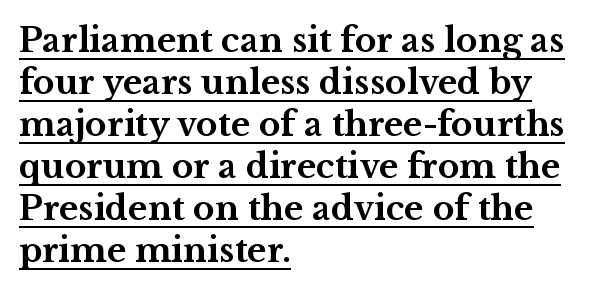
Q: Is the text bold? A: Yes.
Q: Is the text italic (slanted)? A: No, it is upright.
Q: Is the typeface a serif or a sans-serif typeface? A: Serif.
Q: Is the text underlined? A: Yes.
Q: How is the paragraph aligned? A: Left-aligned.
Q: Is the spacing between letters normal or unusually wide? A: Normal.
Q: Is the spacing between lines tight, normal or loose? A: Normal.
Q: Width (condensed, normal, or wide)? A: Wide.
Q: Stroke contrast? A: Medium.
Q: x-height? A: Medium.
Q: Monospaced? A: No.
